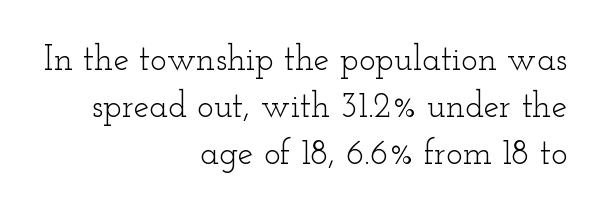
The image shows 35 px light, wide serif type, upright; set right-aligned, normal line spacing (1.35x), normal letter spacing, not underlined; low stroke contrast and a small x-height.
